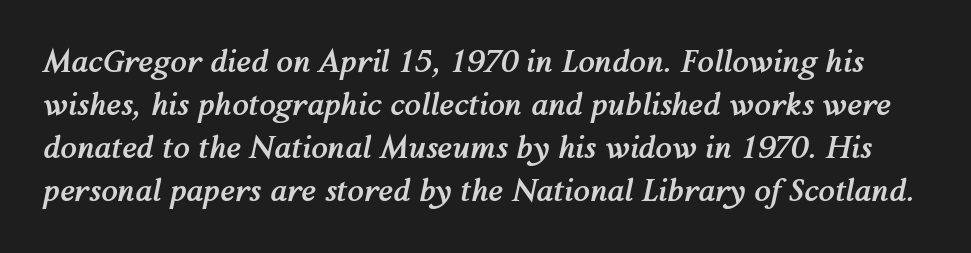
Q: Is the text bold? A: Yes.
Q: Is the text italic (slanted)? A: Yes, it leans right by about 12 degrees.
Q: Is the text underlined? A: No.
Q: Is the spacing between letters normal or unusually wide? A: Normal.
Q: Is the spacing between lines tight, normal or loose? A: Normal.
Q: Width (condensed, normal, or wide)? A: Normal.
Q: Stroke contrast? A: Medium.
Q: x-height? A: Medium.
Q: Monospaced? A: No.
